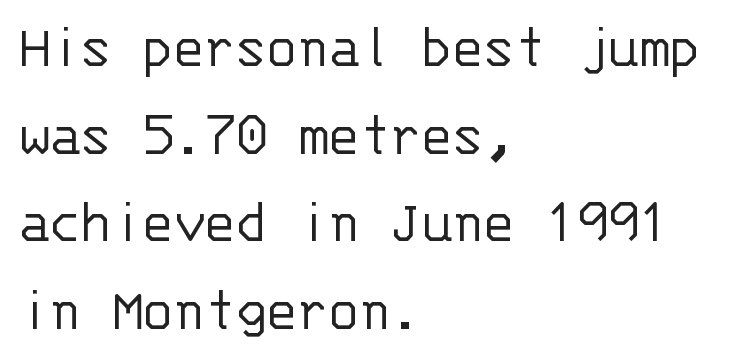
The image shows 63 px light sans-serif type, upright, monospaced; set left-aligned, normal line spacing (1.39x), normal letter spacing, not underlined; low stroke contrast and a large x-height.
